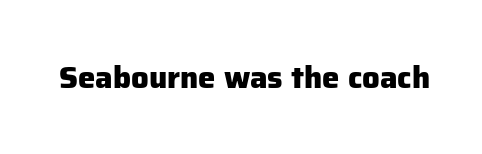
{"serif": "no", "italic": "no", "bold": "yes", "weight": "heavy", "width": "normal", "stroke_contrast": "low", "x_height": "medium", "monospaced": "no", "underline": "no", "letter_spacing": "normal", "letter_spacing_em": 0.0, "glyph_px": 31}
